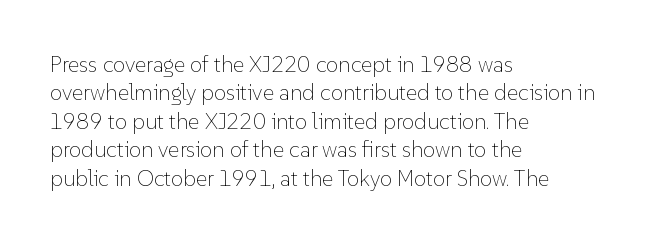
Rule under the text: the space is simply empty. Honestly, the letter spacing is just normal — you wouldn't notice it. The font's upright variant was chosen for this text. The strokes are not fattened; the text isn't bold. Layout note: lines flush left. The designer left line spacing at the default.
